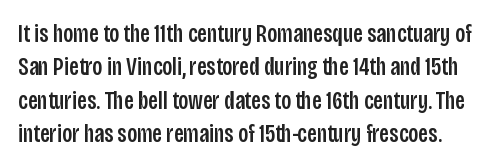
The image shows 25 px text type, upright; set normal line spacing (1.34x), normal letter spacing, not underlined.
